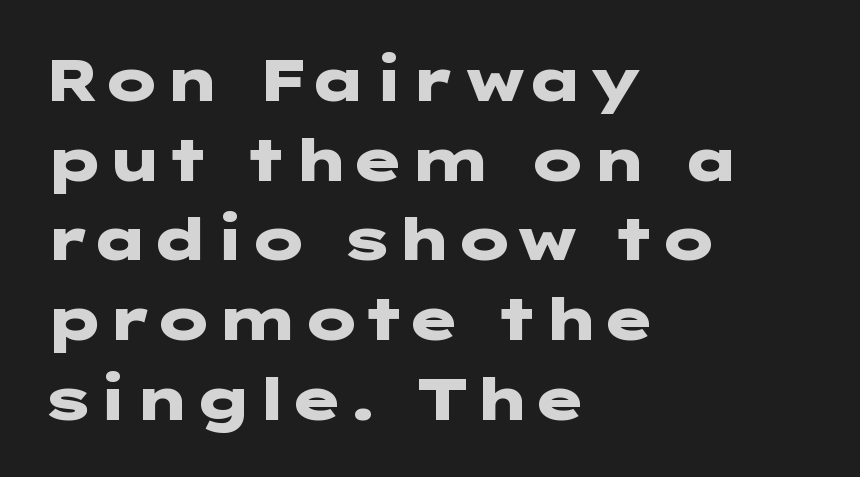
The type family on display is of the sans-serif kind. How would I describe the line gaps? Plain and ordinary. Compared with an ordinary text face, these strokes are far heavier — a full bold. Does the lettering tilt? It doesn't — this is upright. Horizontal alignment here is leftward, the default for most running prose.
